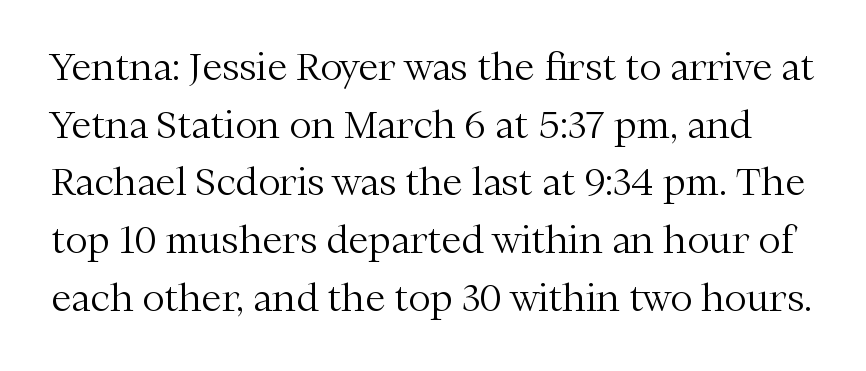
Q: Is the text bold? A: No.
Q: Is the text italic (slanted)? A: No, it is upright.
Q: Is the typeface a serif or a sans-serif typeface? A: Serif.
Q: Is the text underlined? A: No.
Q: Is the spacing between letters normal or unusually wide? A: Normal.
Q: Is the spacing between lines tight, normal or loose? A: Normal.
Q: Width (condensed, normal, or wide)? A: Normal.
Q: Stroke contrast? A: Medium.
Q: x-height? A: Medium.
Q: Monospaced? A: No.
